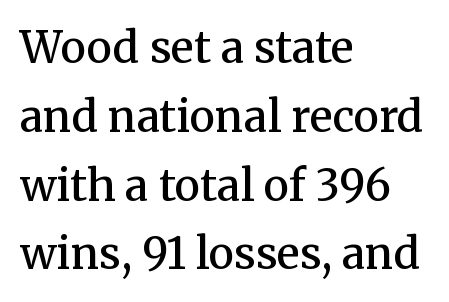
{"serif": "yes", "italic": "no", "bold": "semi", "weight": "semibold", "width": "normal", "stroke_contrast": "medium", "x_height": "medium", "monospaced": "no", "underline": "no", "align": "left", "line_spacing": "normal", "line_spacing_ratio": 1.6, "letter_spacing": "normal", "letter_spacing_em": 0.0, "glyph_px": 43}
